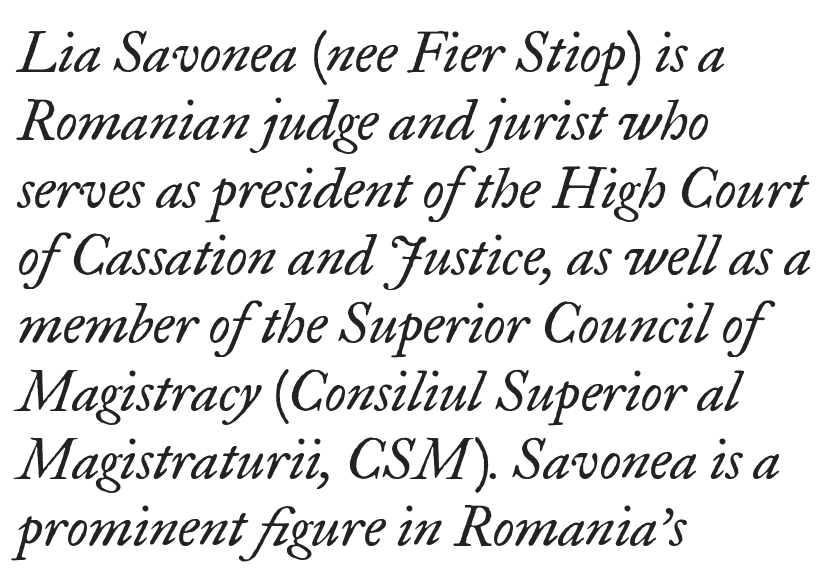
Q: Is the text bold? A: No.
Q: Is the text italic (slanted)? A: Yes, it leans right by about 17 degrees.
Q: Is the typeface a serif or a sans-serif typeface? A: Serif.
Q: Is the text underlined? A: No.
Q: How is the paragraph aligned? A: Left-aligned.
Q: Is the spacing between letters normal or unusually wide? A: Normal.
Q: Width (condensed, normal, or wide)? A: Normal.
Q: Stroke contrast? A: Low.
Q: x-height? A: Small.
Q: Monospaced? A: No.
